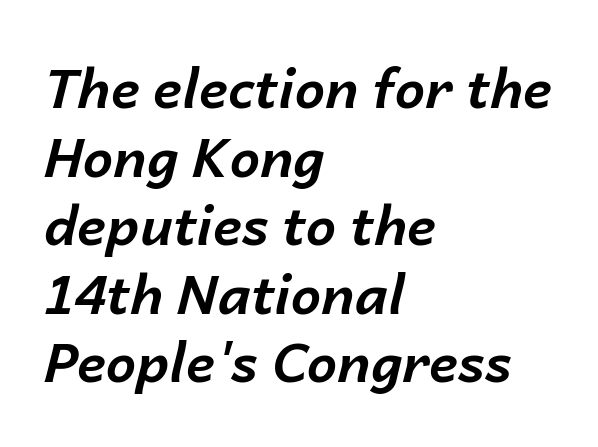
You could not count columns in this text — the font is proportionally spaced. The font's italic variant was chosen for this text. Words float on clear page, feet unadorned. The vertical gap from one line to the next is medium. Short note: letters normally spaced.
